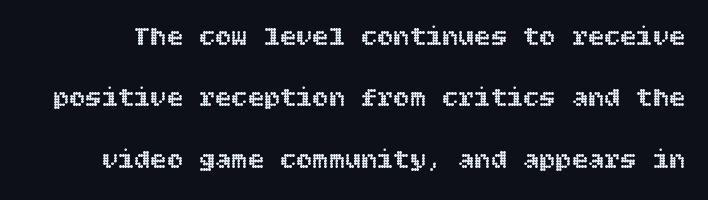
Q: Is the text italic (slanted)? A: No, it is upright.
Q: Is the text underlined? A: No.
Q: Is the spacing between letters normal or unusually wide? A: Normal.
Q: Is the spacing between lines tight, normal or loose? A: Loose.
